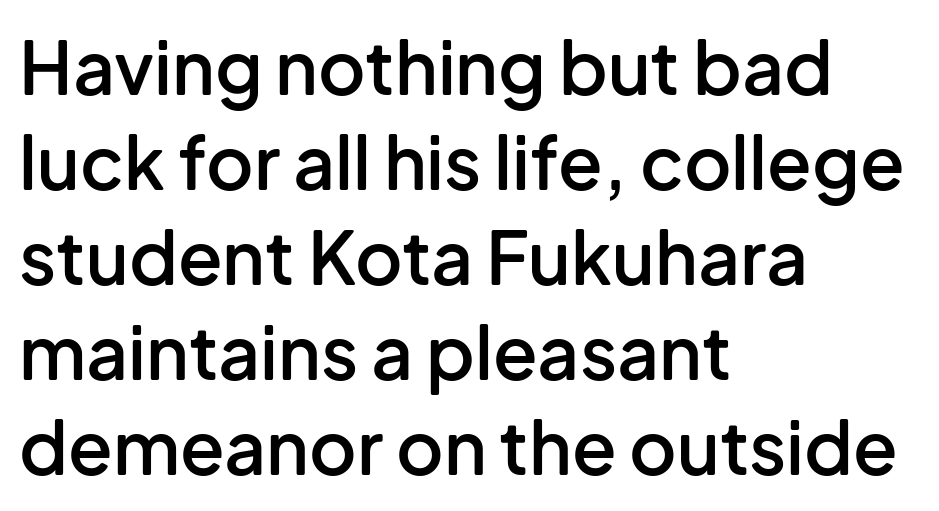
Line spacing here is normal. Emphasis by weight is partial: semibold. Observe the absence of serifs on each vertical stroke in this sample. Visually the block forms a straight wall on the left and a jagged coastline on the right. The face used here is rendered with its standard letterfit. Varying glyph widths throughout — classic text-font behaviour.
